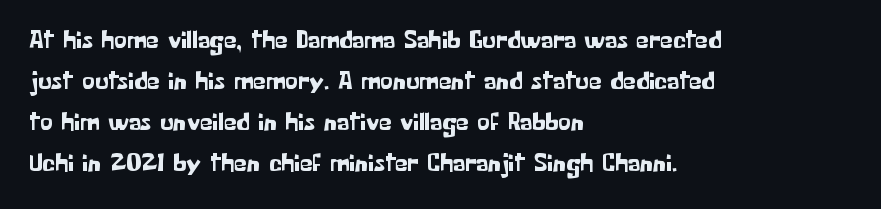
Descenders hang freely into open space. The font's upright variant was chosen for this text. Alignment: flush left. Leading: standard. The letterforms sit shoulder to shoulder at normal distance.
